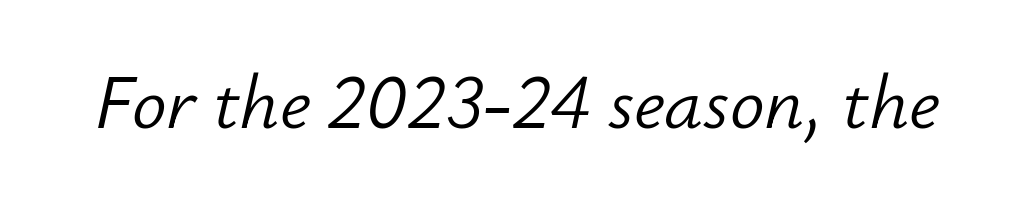
Q: Is the text bold? A: No.
Q: Is the text italic (slanted)? A: Yes, it leans right by about 12 degrees.
Q: Is the text underlined? A: No.
Q: Is the spacing between letters normal or unusually wide? A: Normal.
Q: Width (condensed, normal, or wide)? A: Normal.
Q: Stroke contrast? A: Low.
Q: x-height? A: Small.
Q: Monospaced? A: No.
